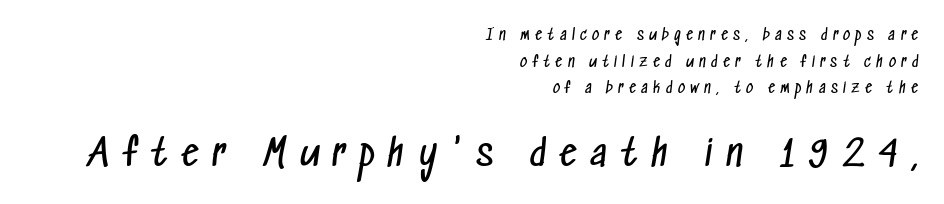
{"serif": "no", "bold": "no", "weight": "regular", "width": "condensed", "stroke_contrast": "low", "x_height": "medium", "monospaced": "no", "underline": "no", "align": "right", "line_spacing": "loose", "line_spacing_ratio": 1.9, "letter_spacing": "wide", "letter_spacing_em": 0.39, "larger_block": "second", "size_ratio": 2.5, "glyph_px": 35}
